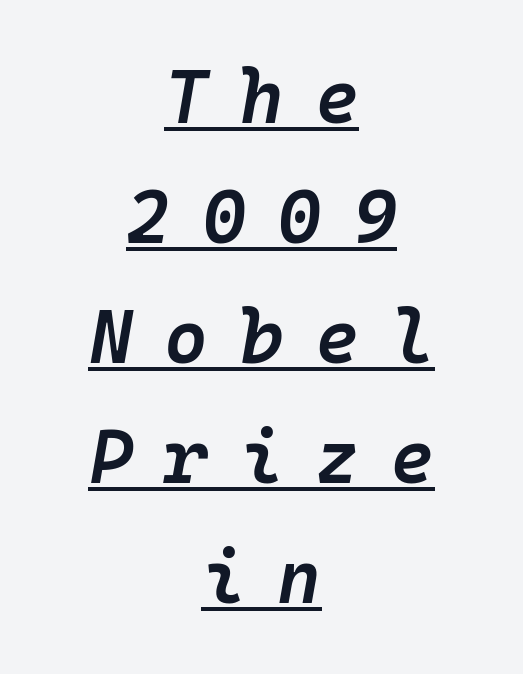
The image shows 75 px semibold type, italic (leaning right), monospaced; set centered, normal line spacing (1.6x), unusually wide letter spacing (+0.42 em), underlined; low stroke contrast and a medium x-height.
